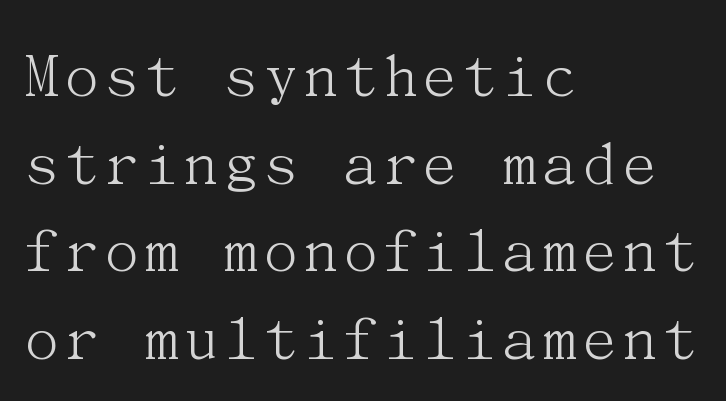
Q: Is the text bold? A: No.
Q: Is the text italic (slanted)? A: No, it is upright.
Q: Is the typeface a serif or a sans-serif typeface? A: Serif.
Q: Is the text underlined? A: No.
Q: How is the paragraph aligned? A: Left-aligned.
Q: Is the spacing between letters normal or unusually wide? A: Normal.
Q: Is the spacing between lines tight, normal or loose? A: Normal.
Q: Width (condensed, normal, or wide)? A: Normal.
Q: Stroke contrast? A: Medium.
Q: x-height? A: Medium.
